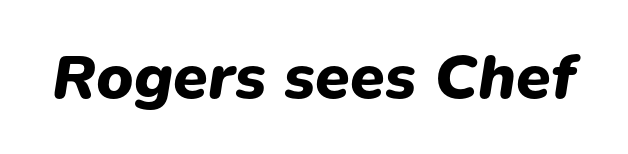
The gaps between neighbouring characters are ordinary and unremarkable. A typesetter would call this proportional, since set widths differ per character. Typesetter's note: full bold, strokes at maximum text heaviness. Underline: absent. The whole block is typeset with a tilt.
